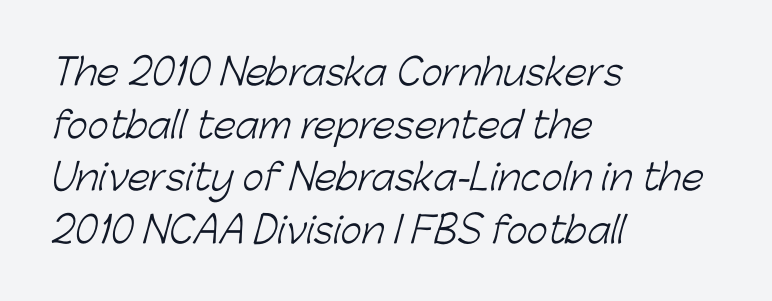
{"serif": "no", "bold": "no", "weight": "light", "width": "normal", "stroke_contrast": "low", "x_height": "medium", "monospaced": "no", "underline": "no", "align": "left", "line_spacing": "normal", "line_spacing_ratio": 1.46, "letter_spacing": "normal", "letter_spacing_em": 0.0, "glyph_px": 36}
